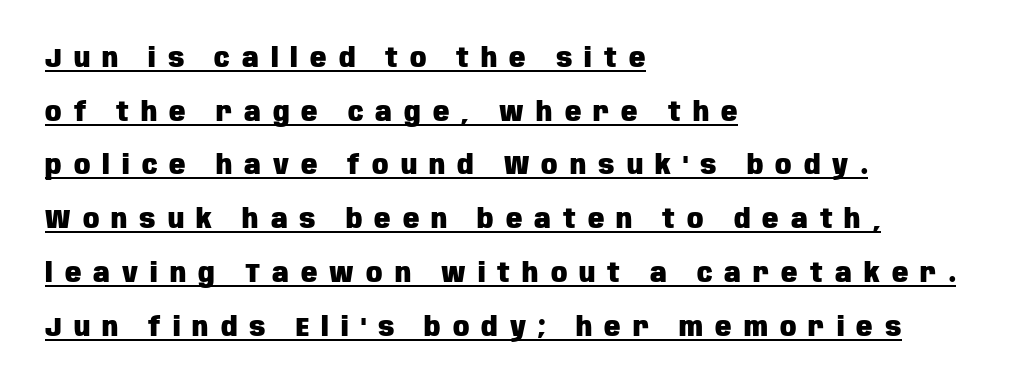
The image shows 27 px bold type, upright; set left-aligned, loose line spacing (1.99x), unusually wide letter spacing (+0.45 em), underlined.
